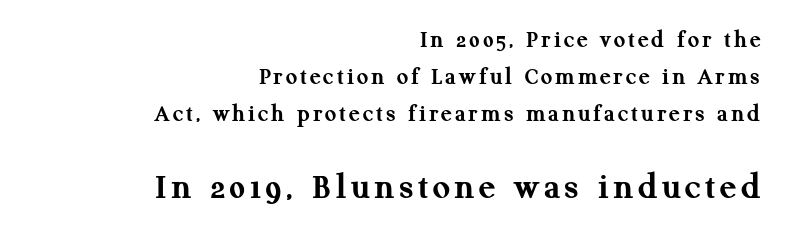
The image shows 38 px semibold serif type, upright; set right-aligned, normal line spacing (1.49x), not underlined; the second (bottom) block is 1.52x larger; medium stroke contrast and a medium x-height.
